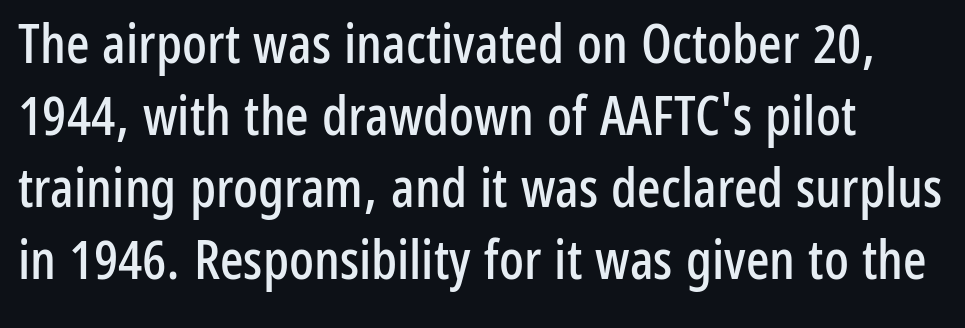
Students, observe: this is what conventionally led text looks like. Do the characters align in a grid? No, the font is proportional. Nope, not italic — everything's standing straight. The foot of each line stays bare and open. The type is set solid horizontally, with unmodified tracking.
